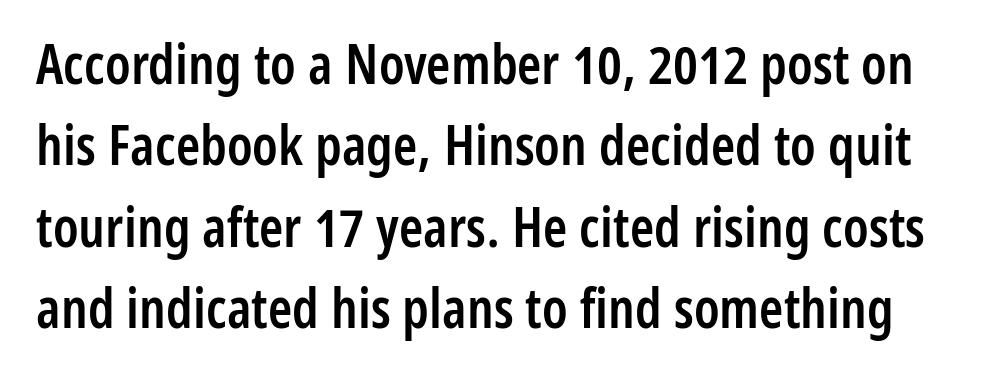
How heavy is the stroke? Medium-heavy — a semibold, shy of bold. This is the regular roman posture of the typeface. The specimen omits any rule beneath the text block's lines. The rendering shows plain stroke endings on the letterforms — a sans-serif design. Inter-character spacing is left at the font's built-in metrics. Proportional: the letters do not fall into vertical columns.
